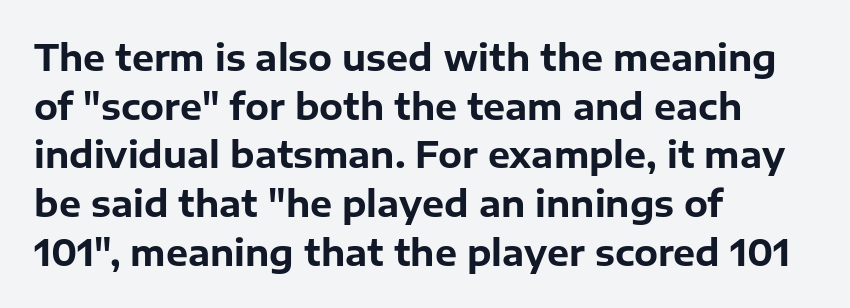
The image shows 35 px bold sans-serif type, upright; set left-aligned, normal line spacing (1.39x), normal letter spacing, not underlined; low stroke contrast and a medium x-height.
